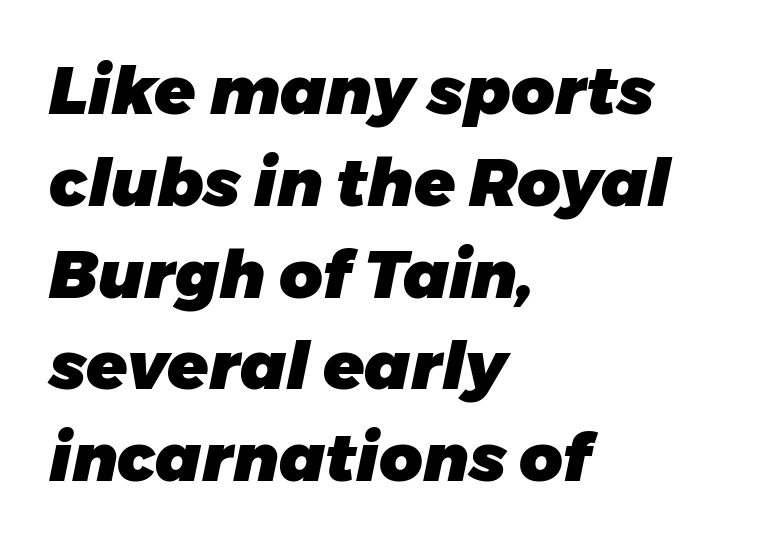
The image shows 67 px heavy type, italic (leaning right); set left-aligned, normal line spacing (1.37x), normal letter spacing, not underlined; low stroke contrast and a medium x-height.
